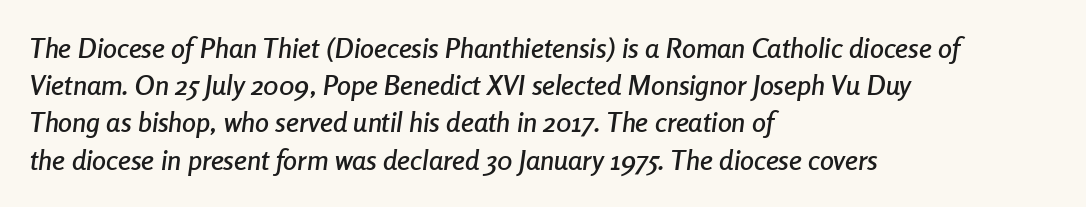
The image shows 28 px condensed type, italic (leaning right); set left-aligned, normal line spacing (1.33x), normal letter spacing, not underlined; low stroke contrast and a medium x-height.
